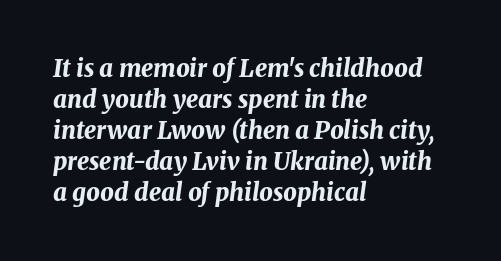
Q: Is the text bold? A: Yes.
Q: Is the text italic (slanted)? A: Yes, it leans right by about 8 degrees.
Q: Is the text underlined? A: No.
Q: How is the paragraph aligned? A: Left-aligned.
Q: Is the spacing between letters normal or unusually wide? A: Normal.
Q: Is the spacing between lines tight, normal or loose? A: Normal.
